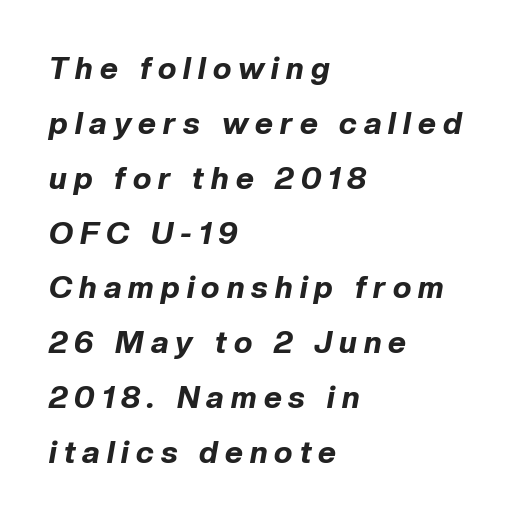
{"italic": "yes", "lean": "right", "slant_degrees": 10, "bold": "yes", "weight": "bold", "width": "normal", "stroke_contrast": "low", "x_height": "medium", "monospaced": "no", "underline": "no", "align": "left", "line_spacing_ratio": 1.77, "letter_spacing": "wide", "letter_spacing_em": 0.23, "glyph_px": 31}
